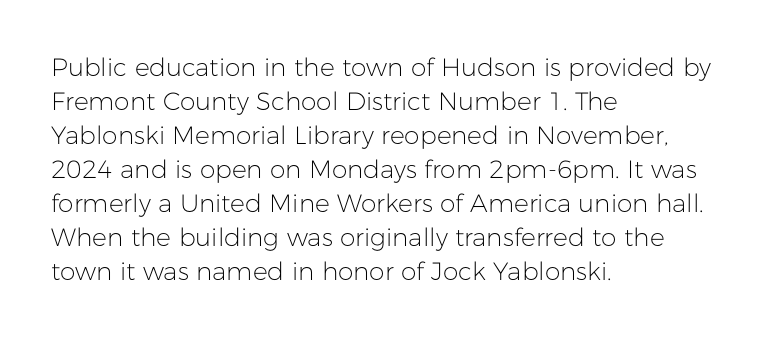
Q: Is the text bold? A: No.
Q: Is the text italic (slanted)? A: No, it is upright.
Q: Is the text underlined? A: No.
Q: How is the paragraph aligned? A: Left-aligned.
Q: Is the spacing between letters normal or unusually wide? A: Normal.
Q: Is the spacing between lines tight, normal or loose? A: Normal.
